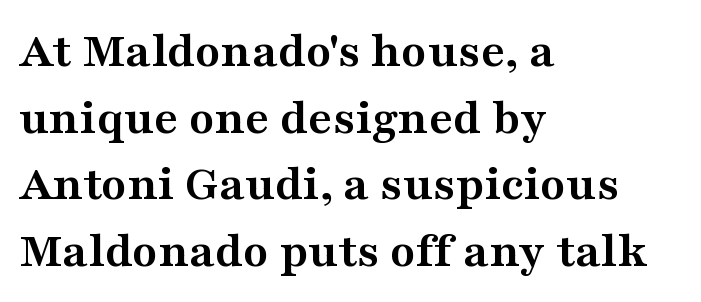
Teacher's note: observe the even left margin — that is flush-left alignment. Compared with an ordinary text face, these strokes are far heavier — a full bold. A normal amount of white space separates one row of letters from the next. Little horizontal feet cap the strokes, marking this as serif type. Words appear dense and cohesive because spacing is normal.
